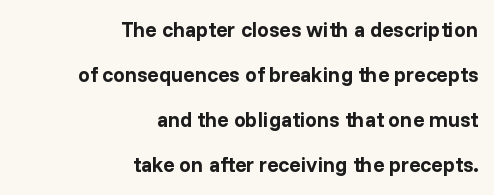
The image shows 21 px bold type, upright; set right-aligned, loose line spacing (2.15x), normal letter spacing, not underlined.
